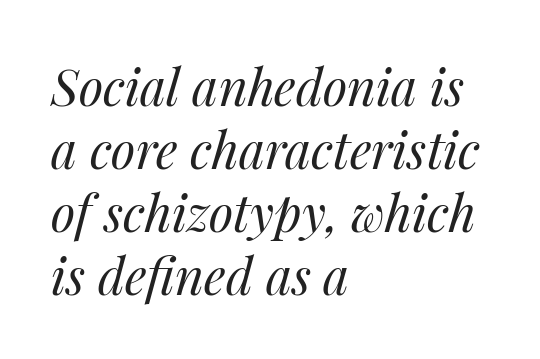
{"italic": "yes", "lean": "right", "slant_degrees": 14, "bold": "no", "weight": "regular", "width": "normal", "stroke_contrast": "medium", "x_height": "medium", "monospaced": "no", "underline": "no", "align": "left", "line_spacing": "normal", "line_spacing_ratio": 1.26, "letter_spacing": "normal", "letter_spacing_em": 0.0, "glyph_px": 50}
